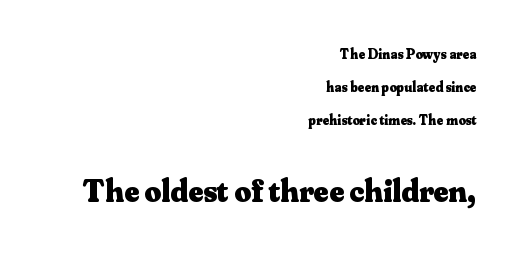
{"serif": "yes", "italic": "no", "bold": "yes", "weight": "heavy", "width": "normal", "stroke_contrast": "medium", "x_height": "small", "monospaced": "no", "underline": "no", "align": "right", "line_spacing": "loose", "line_spacing_ratio": 2.36, "letter_spacing": "normal", "letter_spacing_em": 0.0, "larger_block": "second", "size_ratio": 2.29, "glyph_px": 32}
